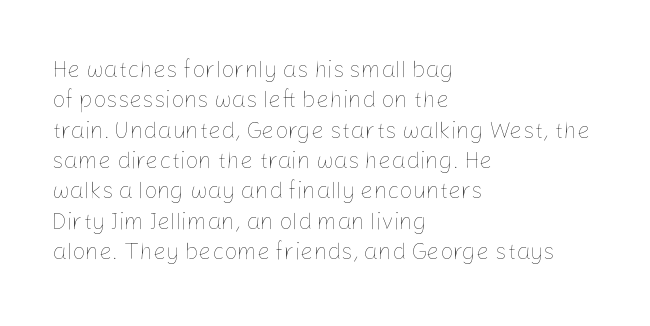
The space directly below the letters is spotless. Caption: standard tracking, unaltered. Vertically, the passage feels balanced, rows spaced as you'd expect. Does the lettering tilt? It doesn't — this is upright.
